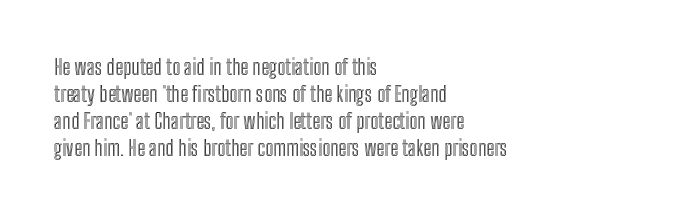
{"italic": "no", "underline": "no", "align": "left", "line_spacing": "normal", "line_spacing_ratio": 1.28, "letter_spacing": "normal", "letter_spacing_em": 0.0, "glyph_px": 21}
